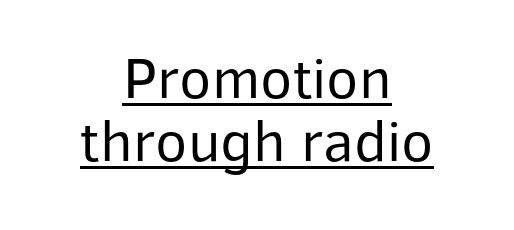
Vertically, the passage feels compressed, each row crowding the next. Where is the straight margin? There isn't one; the lines are centered. Spacing verdict: proportional, widths tailored to each character. Bold? No — there's no thickening of the strokes. Grotesque or geometric, the face here clearly has no serifs. Like a heading marked for emphasis, these lines bear an underscore.
